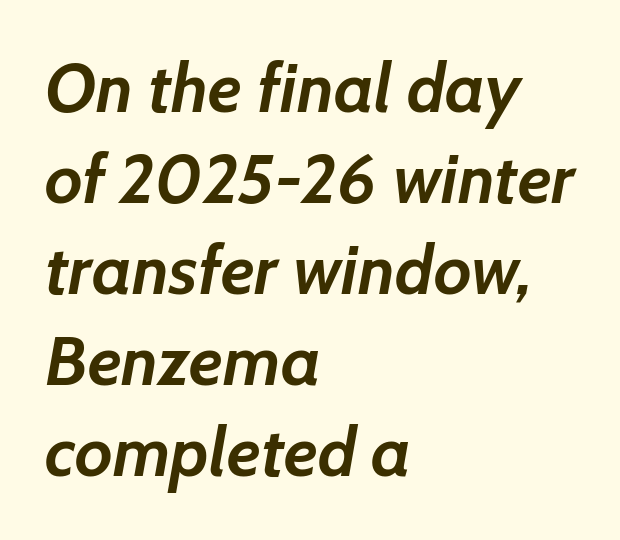
Compared with a centered layout, this one pins lines to the left instead. Characters follow at the spacing the type designer built in. Every character sits at an angle, as italics do. Is this a fixed-width face? No — the glyphs have proportional, varying widths. Regarding leading, the lines here are spaced in the standard way. The words here are not underlined.
